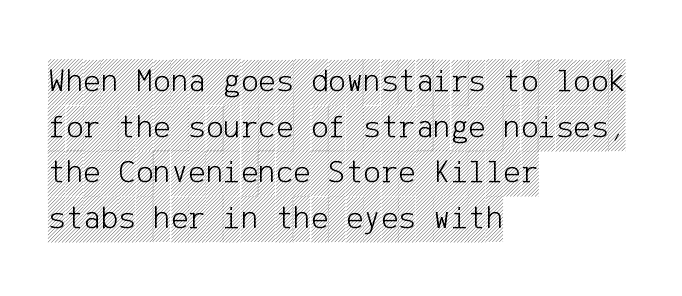
A typesetter would call this zero additional tracking. Does the leading feel generous? No, just average. The rendering anchors every line to the left-hand side. The lettering holds an erect, upright posture throughout. The words here are not underlined.
